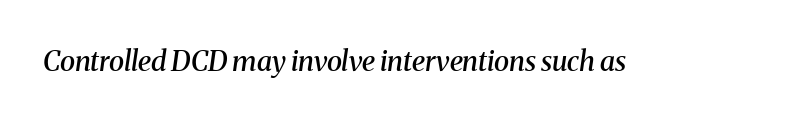
The image shows 28 px semibold serif type, italic (leaning right); set normal letter spacing, not underlined; medium stroke contrast and a medium x-height.
